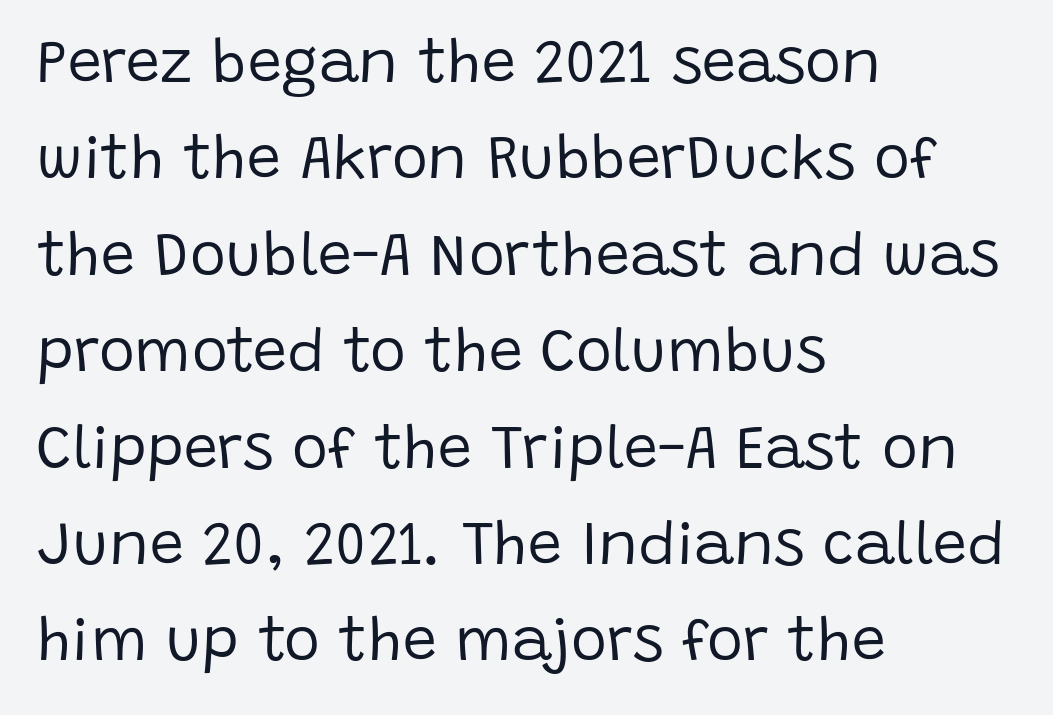
Q: Is the text bold? A: No.
Q: Is the text italic (slanted)? A: No, it is upright.
Q: Is the typeface a serif or a sans-serif typeface? A: Sans-serif.
Q: Is the text underlined? A: No.
Q: How is the paragraph aligned? A: Left-aligned.
Q: Is the spacing between letters normal or unusually wide? A: Normal.
Q: Is the spacing between lines tight, normal or loose? A: Normal.
Q: Width (condensed, normal, or wide)? A: Normal.
Q: Stroke contrast? A: Low.
Q: x-height? A: Large.
Q: Monospaced? A: No.
